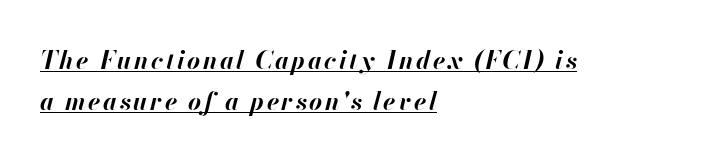
Set as a true bold cut, around the 700 mark. One glance says typical: line gaps are just what's usual. Line beginnings align vertically; line endings do not. The whole block is typeset with a tilt.
